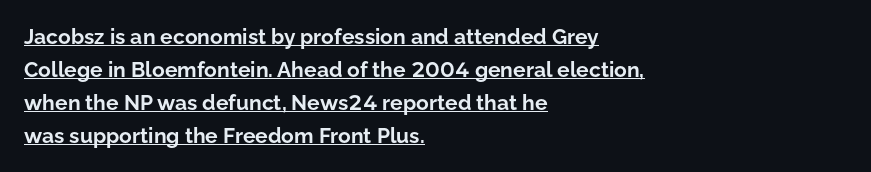
The image shows 21 px bold type, upright; set left-aligned, normal line spacing (1.57x), normal letter spacing, underlined.
